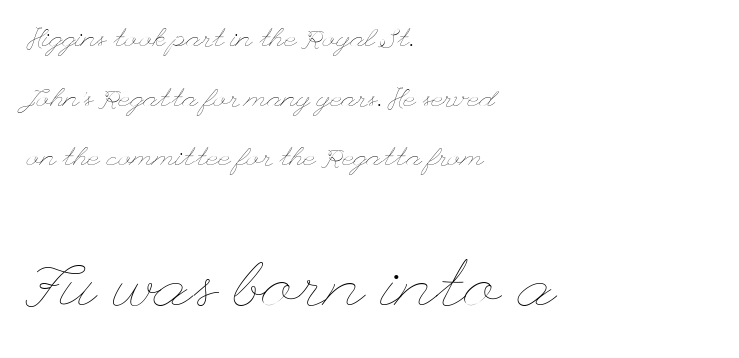
Q: Is the text bold? A: No.
Q: Is the text italic (slanted)? A: Yes.
Q: Is the text underlined? A: No.
Q: How is the paragraph aligned? A: Left-aligned.
Q: Is the spacing between letters normal or unusually wide? A: Normal.
Q: Is the spacing between lines tight, normal or loose? A: Loose.
Q: Which block of text is set in a larger size, the first (top) or the second (bottom)? A: The second (bottom) one.
Q: Width (condensed, normal, or wide)? A: Wide.
Q: Stroke contrast? A: Low.
Q: x-height? A: Small.
